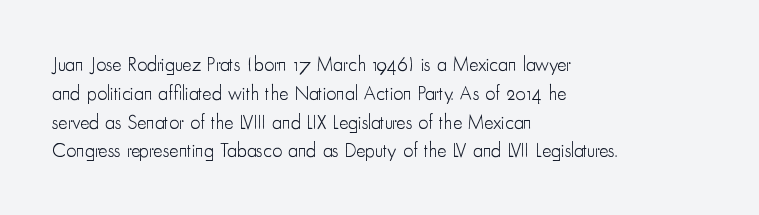
Vertical strokes here are truly vertical. The typesetting does not lean heavy: it is not bold. These lines keep a tight, regular rhythm from letter to letter. Anything drawn beneath the words? Only blank space. The designer left line spacing at the default. Caption: multi-line text, flush left, ragged right.
